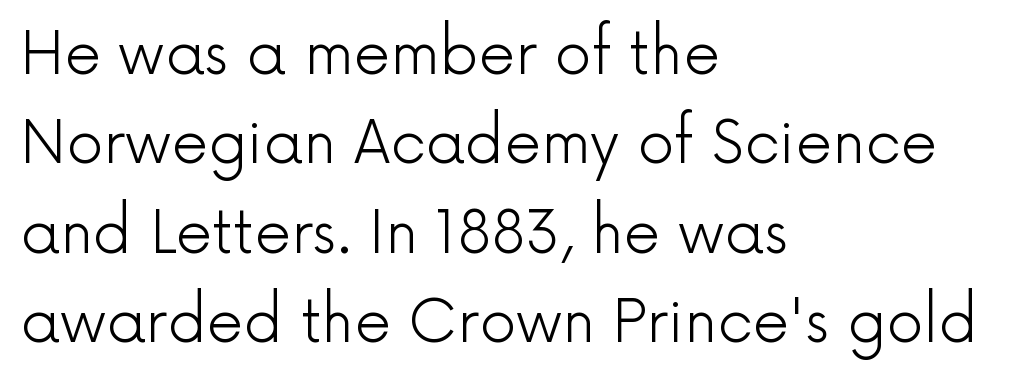
Q: Is the text bold? A: No.
Q: Is the text italic (slanted)? A: No, it is upright.
Q: Is the typeface a serif or a sans-serif typeface? A: Sans-serif.
Q: Is the text underlined? A: No.
Q: How is the paragraph aligned? A: Left-aligned.
Q: Is the spacing between letters normal or unusually wide? A: Normal.
Q: Is the spacing between lines tight, normal or loose? A: Normal.
Q: Width (condensed, normal, or wide)? A: Normal.
Q: x-height? A: Medium.
Q: Monospaced? A: No.
